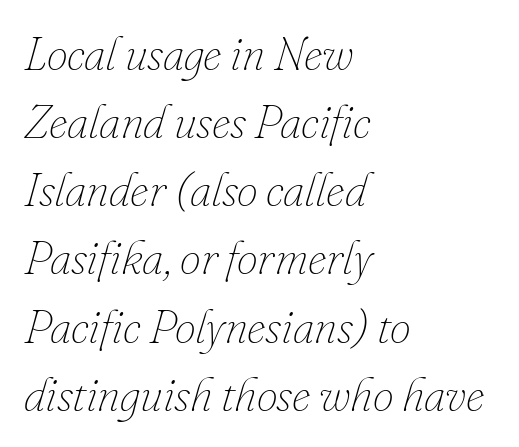
{"italic": "yes", "lean": "right", "slant_degrees": 16, "bold": "no", "weight": "thin", "width": "normal", "stroke_contrast": "low", "x_height": "small", "monospaced": "no", "underline": "no", "align": "left", "line_spacing": "normal", "line_spacing_ratio": 1.45, "letter_spacing": "normal", "letter_spacing_em": 0.0, "glyph_px": 47}
